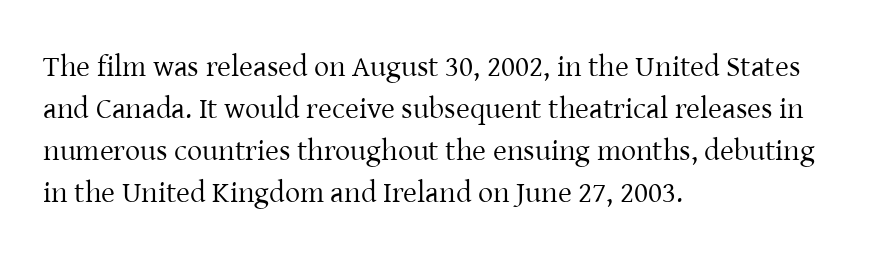
The leading is moderate, giving the passage an even texture. Varying glyph widths throughout — classic text-font behaviour. The string is rendered with underlining switched off. Serif or sans? Serif — the stroke terminals have little feet. Casual observation: everything's shoved over to the left.
